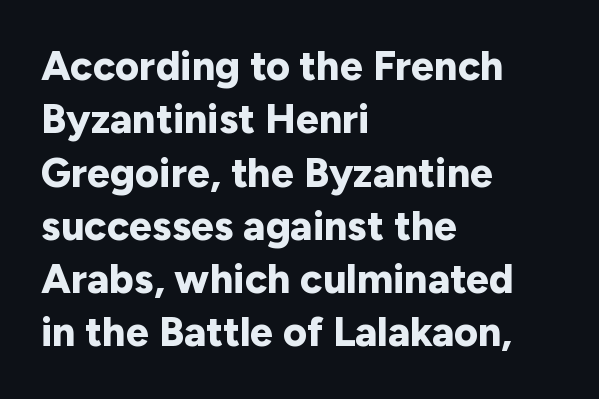
There is no visible air inserted between adjacent glyphs. Clear beneath every line of the passage. Font category for this specimen: sans-serif. This is roman type, the default non-slanted kind. Each glyph is drawn with heavy, bold strokes. Horizontal alignment here is leftward, the default for most running prose.
